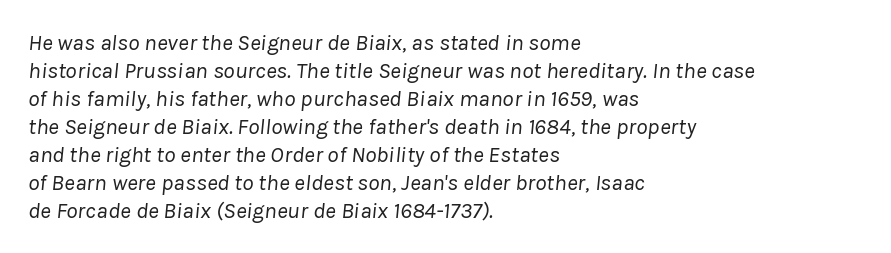
Caption: multi-line text, flush left, ragged right. The cut favours lightness, reaching ordinary text weight at its darkest. Check the space under the baseline: it is left empty. The lettering tilts uniformly, giving the passage an italic look. Characters follow at the spacing the type designer built in.
